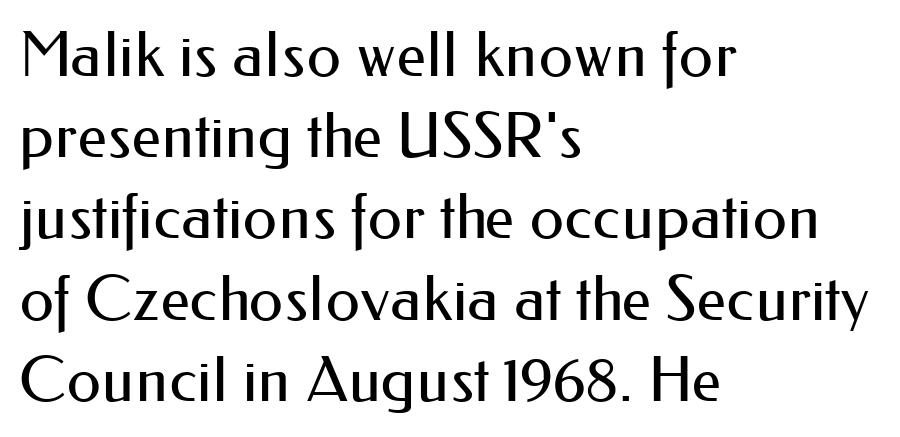
The image shows 62 px regular-weight sans-serif type, upright; set left-aligned, normal line spacing (1.31x), normal letter spacing, not underlined; medium stroke contrast and a small x-height.
